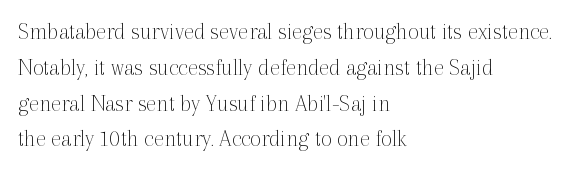
{"italic": "no", "bold": "no", "underline": "no", "align": "left", "line_spacing": "normal", "line_spacing_ratio": 1.49, "letter_spacing": "normal", "letter_spacing_em": 0.0, "glyph_px": 24}
